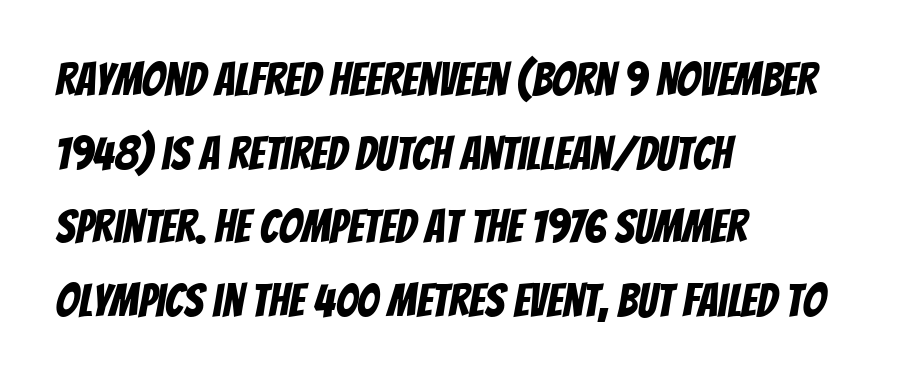
{"serif": "no", "width": "condensed", "stroke_contrast": "low", "x_height": "large", "monospaced": "no", "underline": "no", "align": "left", "line_spacing": "normal", "line_spacing_ratio": 1.6, "letter_spacing": "normal", "letter_spacing_em": 0.0, "glyph_px": 46}
